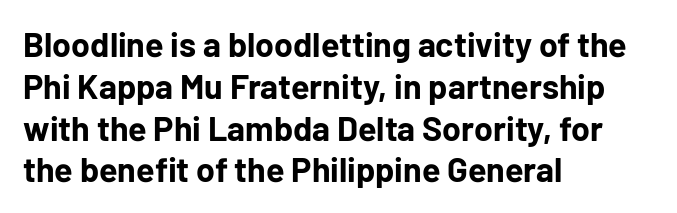
No extra tracking has been applied to these lines. The ragged edge is on the right, which tells us the setting is flush left. I'd call this a sans setting — the letters go barefoot. A roman cut, with each character standing at attention. The characters look thick and weighty, a clear bold.
